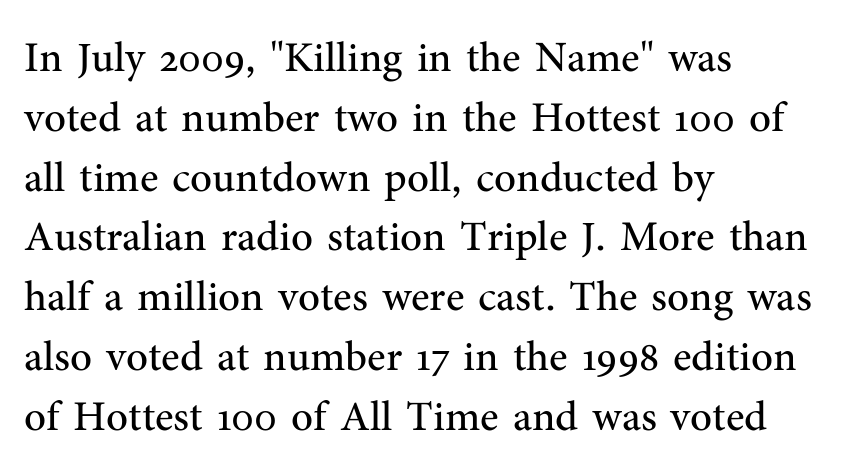
The image shows 43 px regular-weight serif type, upright; set left-aligned, normal line spacing (1.39x), normal letter spacing, not underlined; medium stroke contrast and a medium x-height.
